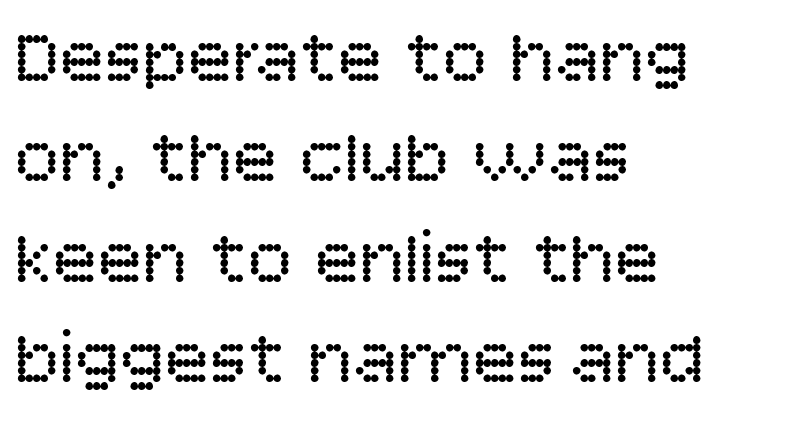
Caption: standard tracking, unaltered. The font is comparable to plain body text, perhaps lighter. Every character sits straight up, as roman type does. Letters rest on an invisible, unmarked baseline. Proportional: the letters do not fall into vertical columns.
